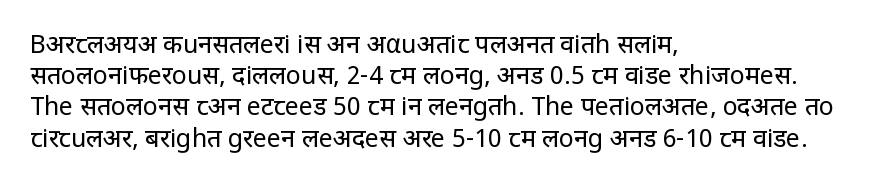
Spacing between characters is what you'd get straight out of the box. Ordinary non-slanted type is in use. The compositor pushed each line to the left boundary. Rows of type keep a routine distance in the vertical direction.
